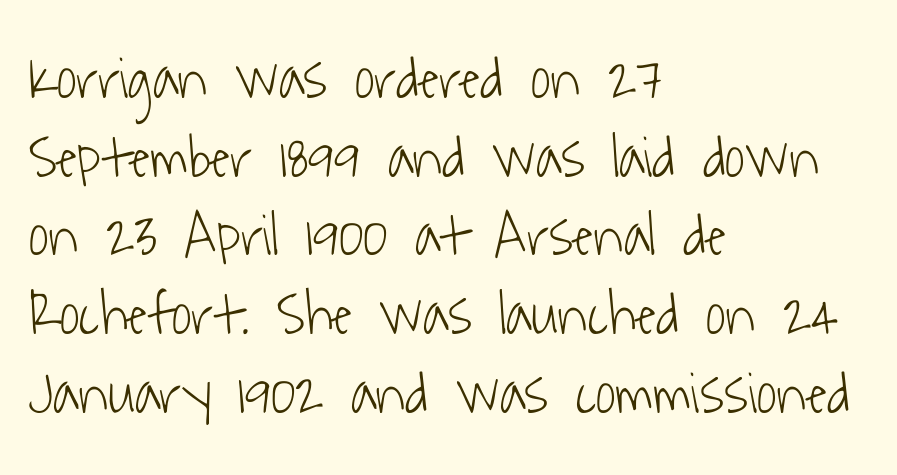
The image shows 61 px light, condensed sans-serif type; set left-aligned, normal line spacing (1.29x), normal letter spacing, not underlined; low stroke contrast and a medium x-height.
